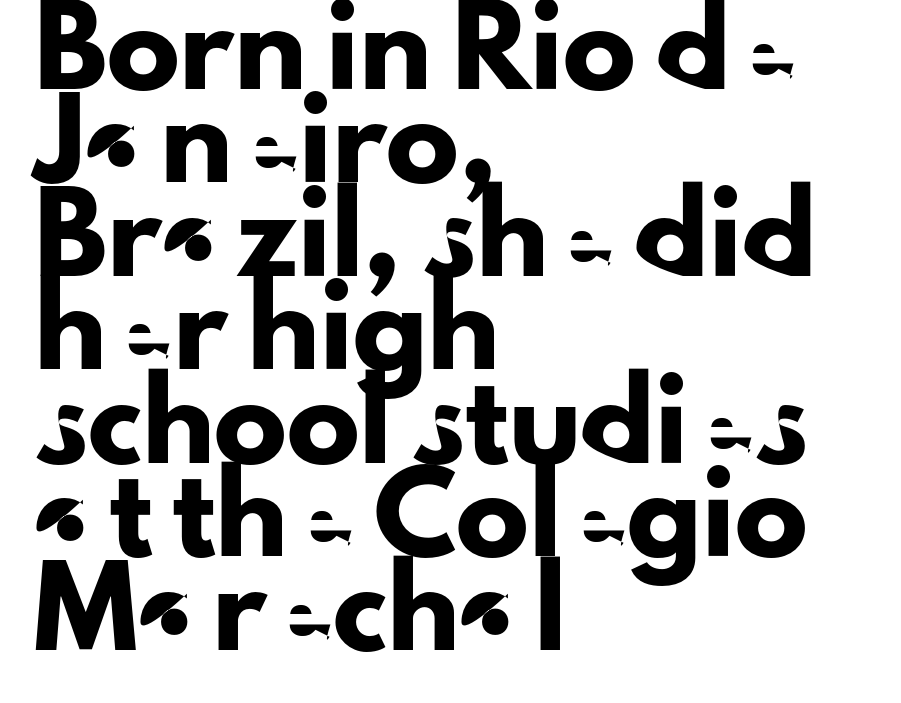
Q: Is the text italic (slanted)? A: No, it is upright.
Q: Is the typeface a serif or a sans-serif typeface? A: Sans-serif.
Q: Is the text underlined? A: No.
Q: How is the paragraph aligned? A: Left-aligned.
Q: Is the spacing between letters normal or unusually wide? A: Normal.
Q: Is the spacing between lines tight, normal or loose? A: Normal.
Q: Width (condensed, normal, or wide)? A: Normal.
Q: Stroke contrast? A: Low.
Q: x-height? A: Small.
Q: Monospaced? A: No.
